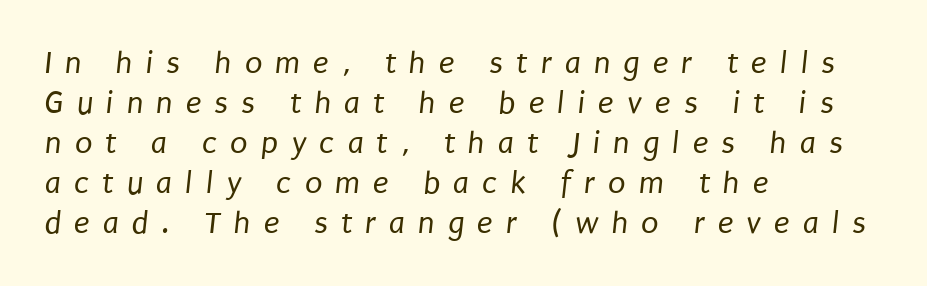
Q: Is the text bold? A: No.
Q: Is the typeface a serif or a sans-serif typeface? A: Sans-serif.
Q: Is the text underlined? A: No.
Q: How is the paragraph aligned? A: Left-aligned.
Q: Is the spacing between letters normal or unusually wide? A: Unusually wide.
Q: Is the spacing between lines tight, normal or loose? A: Normal.
Q: Width (condensed, normal, or wide)? A: Condensed.
Q: Stroke contrast? A: Low.
Q: x-height? A: Large.
Q: Monospaced? A: No.
